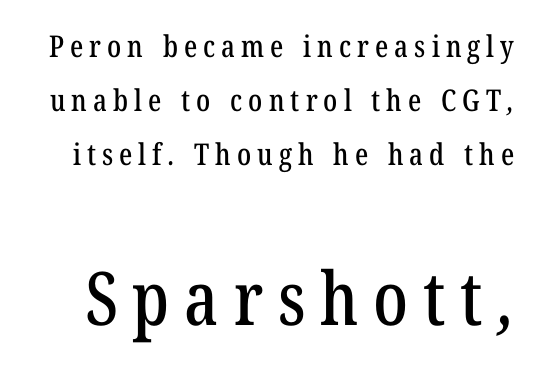
Q: Is the typeface a serif or a sans-serif typeface? A: Serif.
Q: Is the text underlined? A: No.
Q: Is the spacing between letters normal or unusually wide? A: Unusually wide.
Q: Which block of text is set in a larger size, the first (top) or the second (bottom)? A: The second (bottom) one.
Q: Width (condensed, normal, or wide)? A: Condensed.
Q: Stroke contrast? A: Low.
Q: x-height? A: Medium.
Q: Monospaced? A: No.
